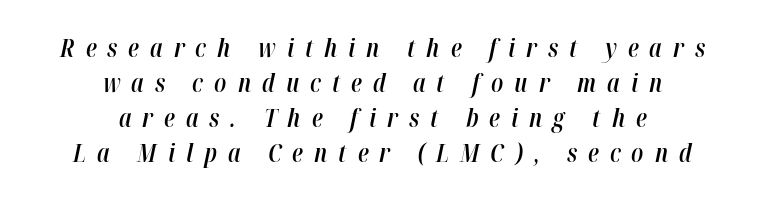
The line texture is sparse and dotted thanks to wide tracking. Reading down the column, the eye jumps a familiar distance to each next line. Summary of weight: moderately heavy, a semibold. Posture: slanted. The rag falls on both sides of this text block equally.
